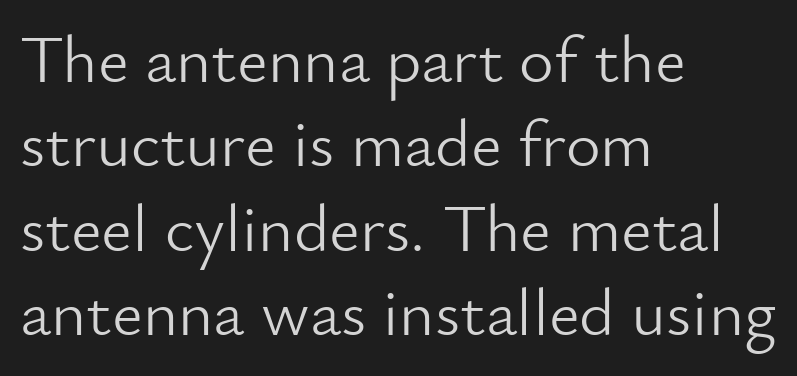
Is there much room between lines? A standard amount, neither cramped nor airy. Does the copy run flush right? No — it runs flush left. The specimen omits any rule beneath the text block's lines. Letterform terminals end flat and unadorned throughout the passage.
